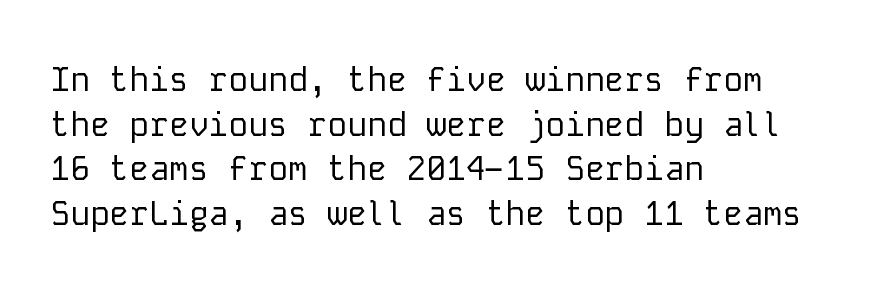
The image shows 33 px regular-weight sans-serif type, upright, monospaced; set left-aligned, normal line spacing (1.35x), normal letter spacing, not underlined; low stroke contrast and a medium x-height.
